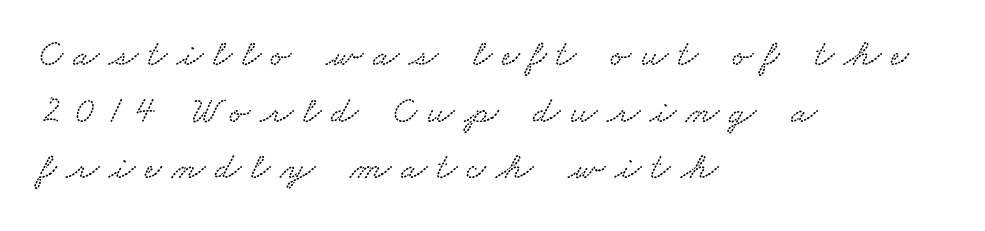
{"width": "wide", "stroke_contrast": "low", "x_height": "small", "monospaced": "no", "underline": "no", "align": "left", "line_spacing": "normal", "line_spacing_ratio": 1.49, "letter_spacing": "wide", "letter_spacing_em": 0.26, "glyph_px": 38}
